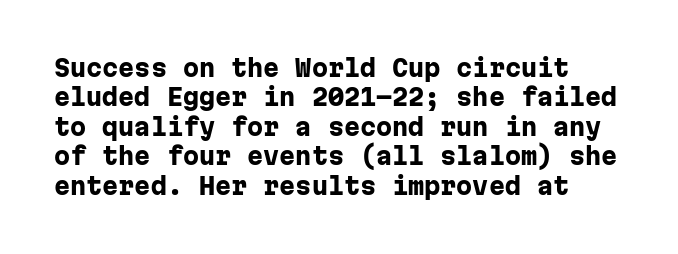
Regarding leading, the lines here are spaced in the standard way. Set as a true bold cut, around the 700 mark. Quick note: underline off. This sample uses an upright cut, with every glyph sitting square on the baseline.
